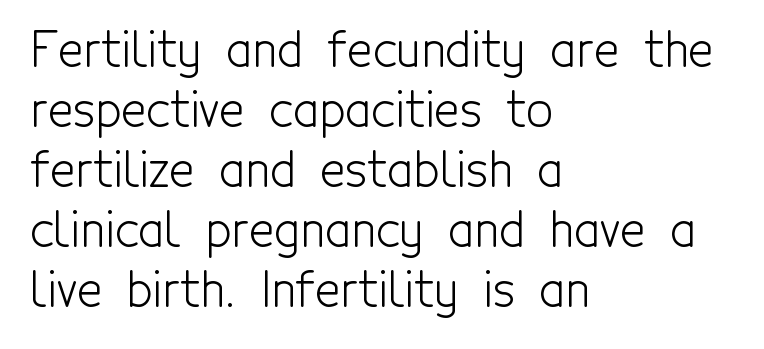
The image shows 48 px light, condensed sans-serif type, upright; set left-aligned, normal line spacing (1.25x), normal letter spacing, not underlined; a medium x-height.
